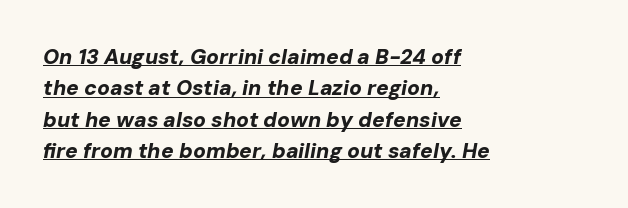
An italicized treatment has been applied to the whole sample. Decoration check: the copy is underlined. Compared with typical body copy, the letter spacing here is the same. Is there much room between lines? A standard amount, neither cramped nor airy. The paragraph has a hard left edge and a soft right edge. Typographic density is high because the face is bold.
